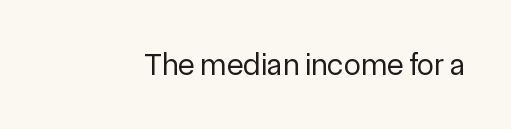
A light-to-regular cut is what we see here. Every character sits straight up, as roman type does. The baseline area is clear. The typeface chosen for these lines omits serifs.
